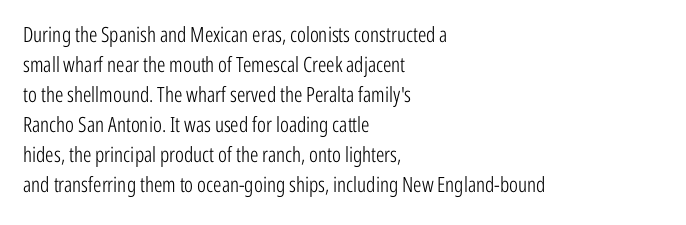
The image shows 21 px text type, upright; set left-aligned, normal line spacing (1.43x), normal letter spacing, not underlined.
